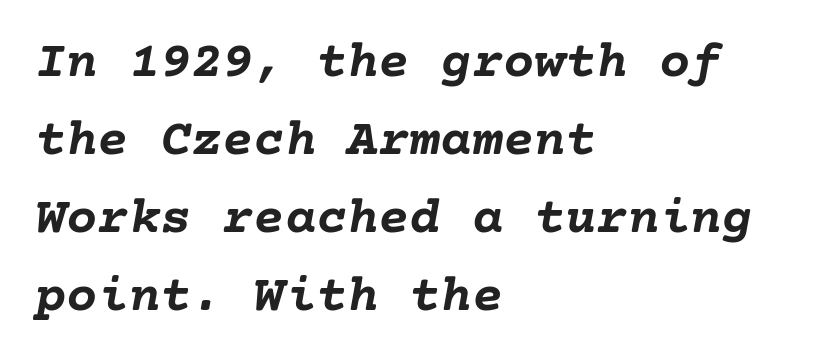
The image shows 52 px semibold type, italic (leaning right); set left-aligned, normal line spacing (1.5x), normal letter spacing, not underlined; low stroke contrast and a medium x-height.
